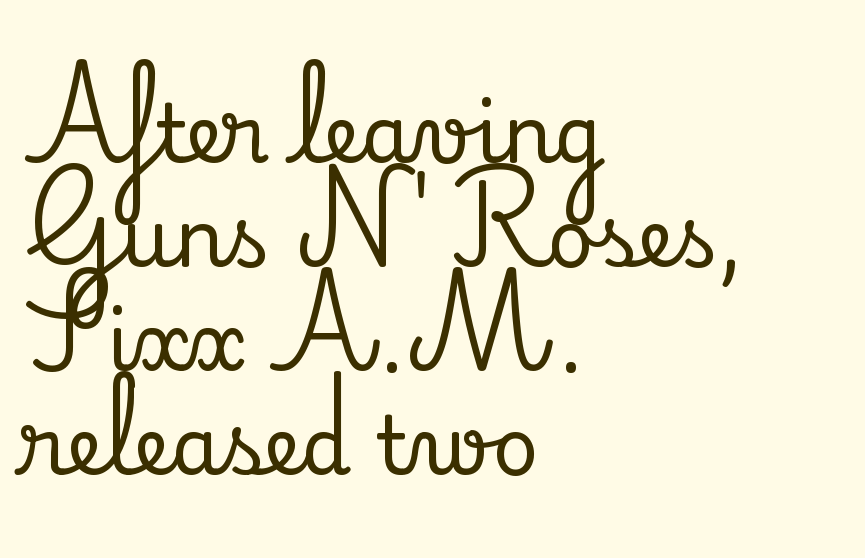
Caption: multi-line text, flush left, ragged right. Each row of text sits above clean, open space. The rows are spaced the way most documents space them. Notice how the stems are strictly vertical — no italics here. Note the varied advance widths — an 'i' is clearly narrower than an 'm'.
